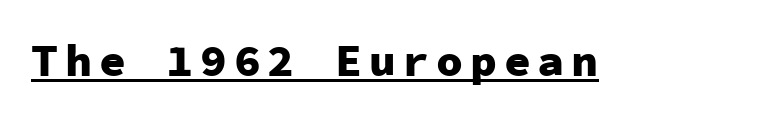
The image shows 45 px heavy sans-serif type, upright, monospaced; set underlined; low stroke contrast and a medium x-height.
